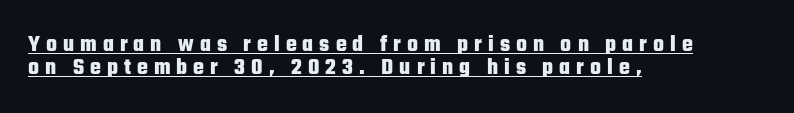
{"italic": "no", "bold": "yes", "underline": "yes", "align": "left", "line_spacing": "tight", "line_spacing_ratio": 0.98, "letter_spacing": "wide", "letter_spacing_em": 0.26, "glyph_px": 23}
